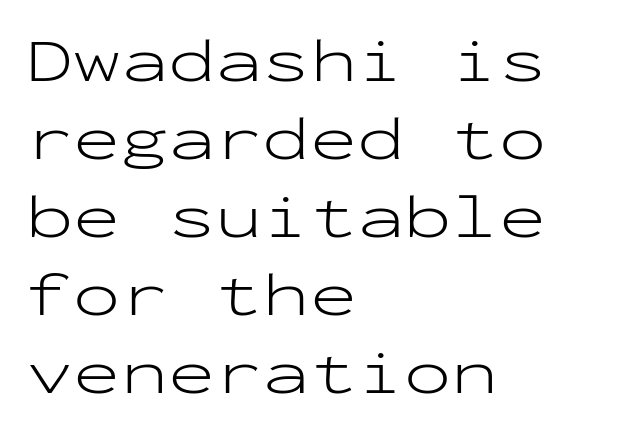
Do the characters align in a grid? Yes, the font is monospaced. The face used here is a sans, in the tradition of grotesques and geometrics. Plain, unruled lines of type. No heavy texture on the line: the type isn't bold. The typography opts for an upright posture over an oblique one.
